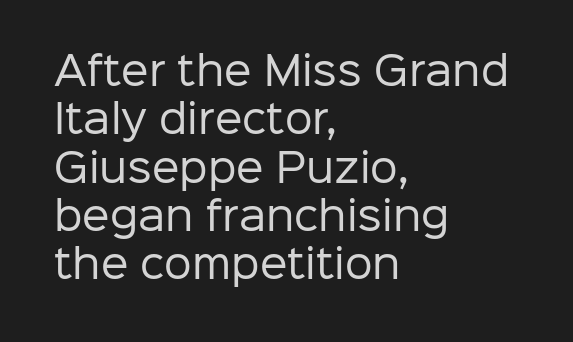
Q: Is the text bold? A: No.
Q: Is the text italic (slanted)? A: No, it is upright.
Q: Is the typeface a serif or a sans-serif typeface? A: Sans-serif.
Q: Is the text underlined? A: No.
Q: How is the paragraph aligned? A: Left-aligned.
Q: Is the spacing between letters normal or unusually wide? A: Normal.
Q: Width (condensed, normal, or wide)? A: Normal.
Q: Stroke contrast? A: Low.
Q: x-height? A: Medium.
Q: Monospaced? A: No.
